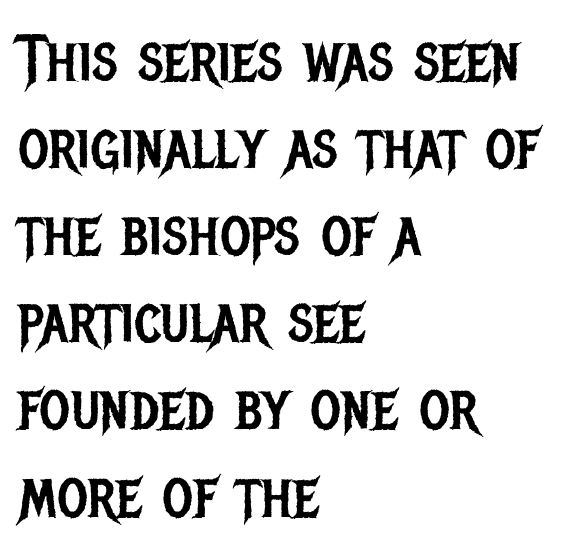
The image shows 66 px regular-weight, condensed sans-serif type, upright; set left-aligned, normal line spacing (1.32x), normal letter spacing, not underlined; low stroke contrast and a large x-height.
